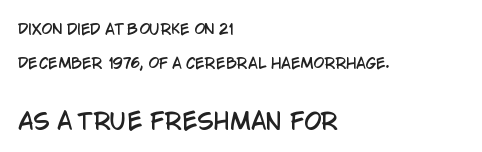
The string is rendered with underlining switched off. Italic? Not at all — the glyphs are vertical. Look at the glyph heights: the lower group is clearly the bigger setting. Standard letterfit; no display-style spreading of the glyphs. Horizontal alignment here is leftward, the default for most running prose. What's the leading like? Stretched, with rows far apart.
